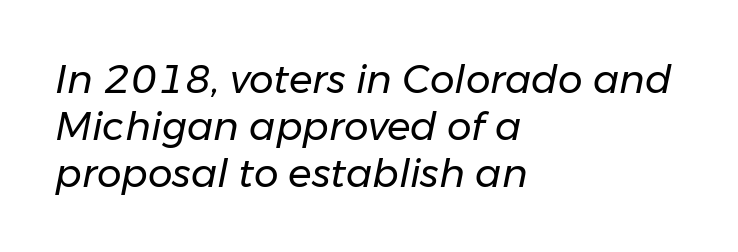
The image shows 39 px regular-weight type, italic (leaning right); set left-aligned, line spacing 1.2x, normal letter spacing, not underlined; low stroke contrast and a medium x-height.
